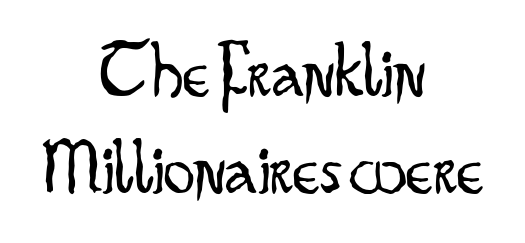
Q: Is the text bold? A: No.
Q: Is the text italic (slanted)? A: No, it is upright.
Q: Is the typeface a serif or a sans-serif typeface? A: Sans-serif.
Q: Is the text underlined? A: No.
Q: How is the paragraph aligned? A: Centered.
Q: Is the spacing between letters normal or unusually wide? A: Normal.
Q: Is the spacing between lines tight, normal or loose? A: Normal.
Q: Width (condensed, normal, or wide)? A: Condensed.
Q: Stroke contrast? A: Low.
Q: x-height? A: Small.
Q: Monospaced? A: No.
